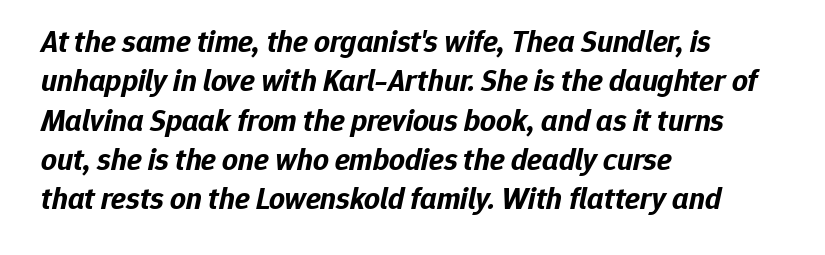
{"italic": "yes", "lean": "right", "slant_degrees": 12, "bold": "yes", "weight": "bold", "width": "normal", "stroke_contrast": "low", "x_height": "medium", "monospaced": "no", "underline": "no", "align": "left", "line_spacing": "normal", "line_spacing_ratio": 1.27, "letter_spacing": "normal", "letter_spacing_em": 0.0, "glyph_px": 31}
